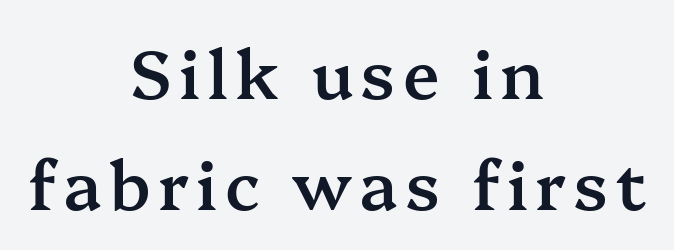
This is moderately heavy type, rendered in semibold. Plain, unruled lines of type. How would I describe the line gaps? Plain and ordinary. Here the designer chose a conventional face with non-uniform glyph widths.
